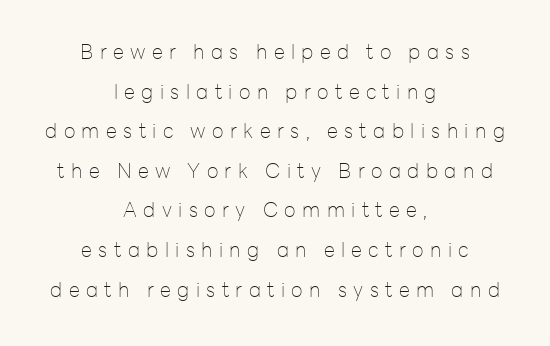
{"italic": "no", "bold": "no", "underline": "no", "align": "center", "line_spacing": "loose", "line_spacing_ratio": 1.98, "letter_spacing": "wide", "letter_spacing_em": 0.32, "glyph_px": 20}
